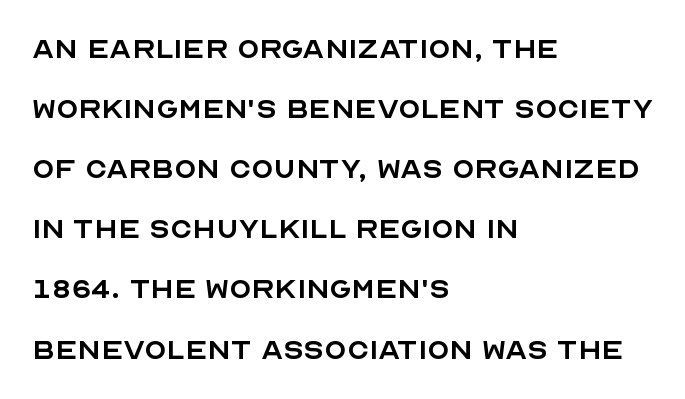
The image shows 36 px regular-weight sans-serif type, upright; set left-aligned, normal line spacing (1.67x), normal letter spacing, not underlined; a large x-height.
